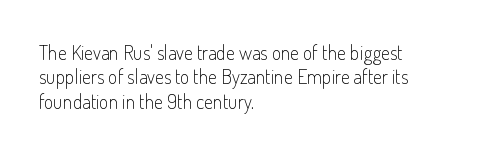
Q: Is the text bold? A: No.
Q: Is the text italic (slanted)? A: No, it is upright.
Q: Is the text underlined? A: No.
Q: How is the paragraph aligned? A: Left-aligned.
Q: Is the spacing between letters normal or unusually wide? A: Normal.
